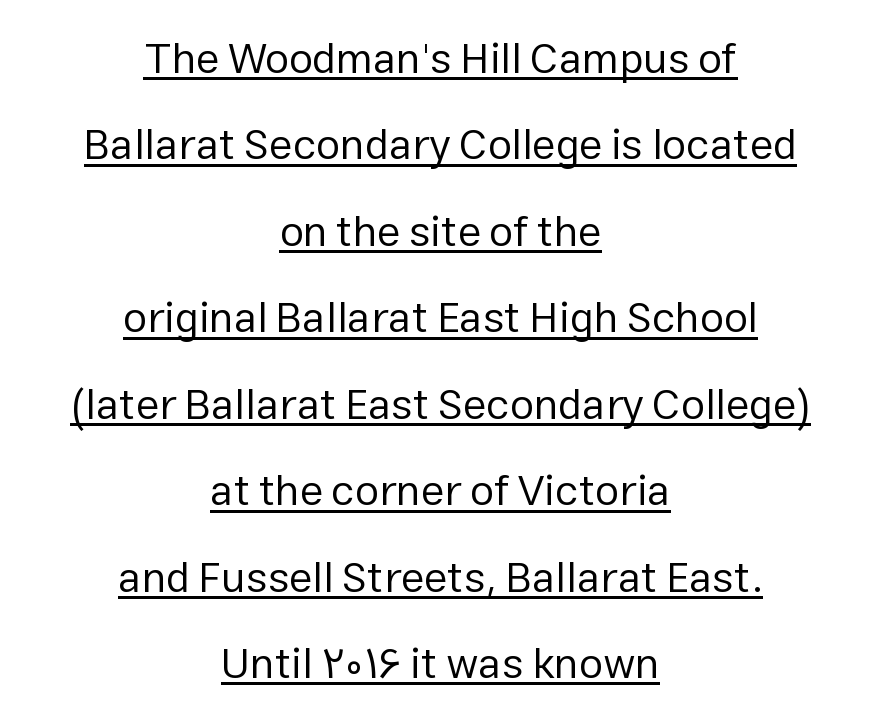
Q: Is the text bold? A: No.
Q: Is the text italic (slanted)? A: No, it is upright.
Q: Is the typeface a serif or a sans-serif typeface? A: Sans-serif.
Q: Is the text underlined? A: Yes.
Q: How is the paragraph aligned? A: Centered.
Q: Is the spacing between letters normal or unusually wide? A: Normal.
Q: Is the spacing between lines tight, normal or loose? A: Loose.
Q: Width (condensed, normal, or wide)? A: Normal.
Q: Stroke contrast? A: Low.
Q: x-height? A: Medium.
Q: Monospaced? A: No.
